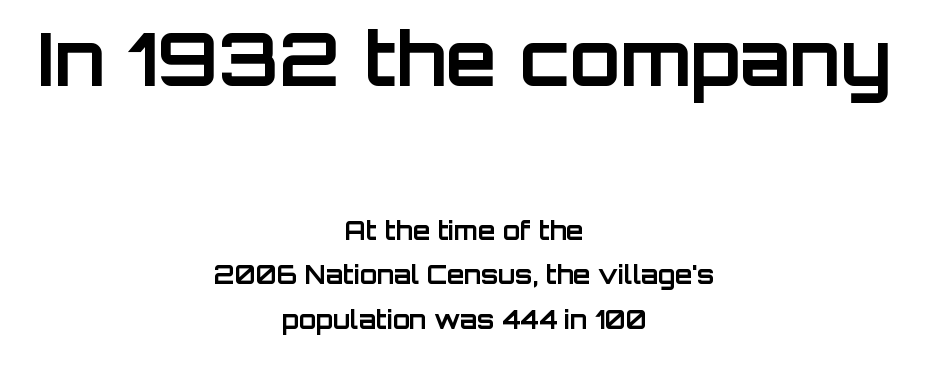
Q: Is the text bold? A: Yes.
Q: Is the text italic (slanted)? A: No, it is upright.
Q: Is the typeface a serif or a sans-serif typeface? A: Sans-serif.
Q: Is the text underlined? A: No.
Q: How is the paragraph aligned? A: Centered.
Q: Is the spacing between letters normal or unusually wide? A: Normal.
Q: Which block of text is set in a larger size, the first (top) or the second (bottom)? A: The first (top) one.
Q: Width (condensed, normal, or wide)? A: Normal.
Q: Stroke contrast? A: Low.
Q: x-height? A: Large.
Q: Monospaced? A: No.
